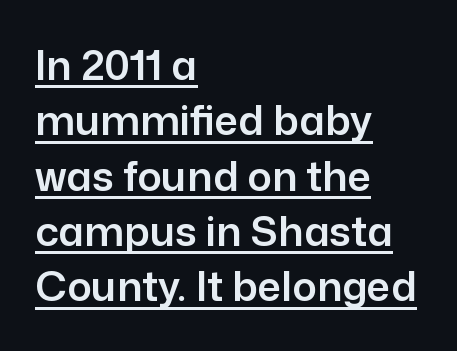
{"serif": "no", "italic": "no", "width": "normal", "stroke_contrast": "low", "x_height": "medium", "monospaced": "no", "underline": "yes", "align": "left", "line_spacing": "normal", "line_spacing_ratio": 1.35, "letter_spacing": "normal", "letter_spacing_em": 0.0, "glyph_px": 41}
